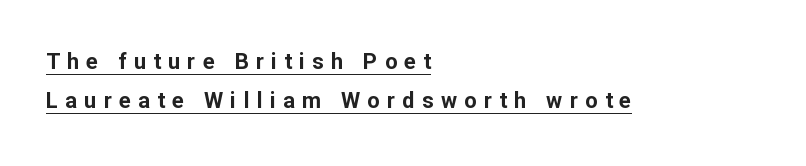
{"italic": "no", "bold": "yes", "underline": "yes", "align": "left", "line_spacing_ratio": 1.77, "letter_spacing": "wide", "letter_spacing_em": 0.33, "glyph_px": 22}
